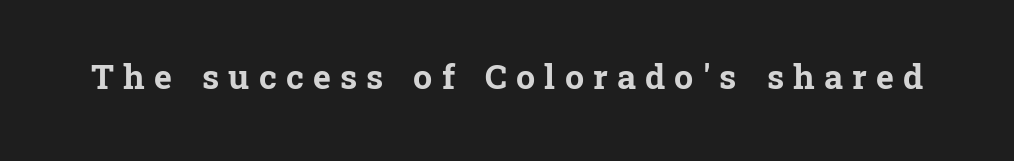
The specimen omits any rule beneath the text block's lines. Set as a true bold cut, around the 700 mark. A typesetter would call this proportional, since set widths differ per character. A serif font was chosen for this passage. Substantial extra tracking has been applied to these lines. A typesetter would mark this as roman, not italic.
